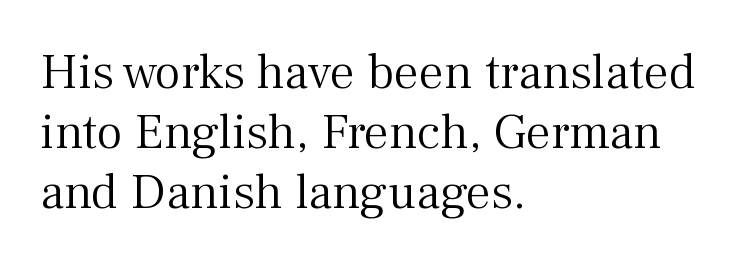
{"serif": "yes", "italic": "no", "bold": "no", "weight": "light", "width": "normal", "stroke_contrast": "medium", "x_height": "medium", "monospaced": "no", "underline": "no", "align": "left", "line_spacing_ratio": 1.2, "letter_spacing": "normal", "letter_spacing_em": 0.0, "glyph_px": 50}
